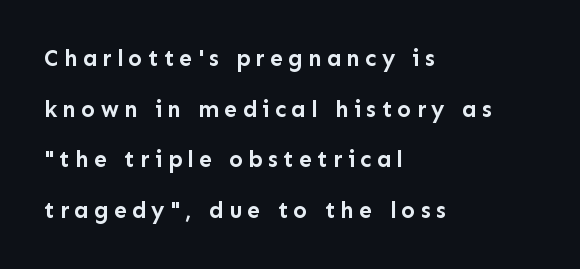
The image shows 23 px bold type, upright; set left-aligned, loose line spacing (2.2x), unusually wide letter spacing (+0.23 em), not underlined.
